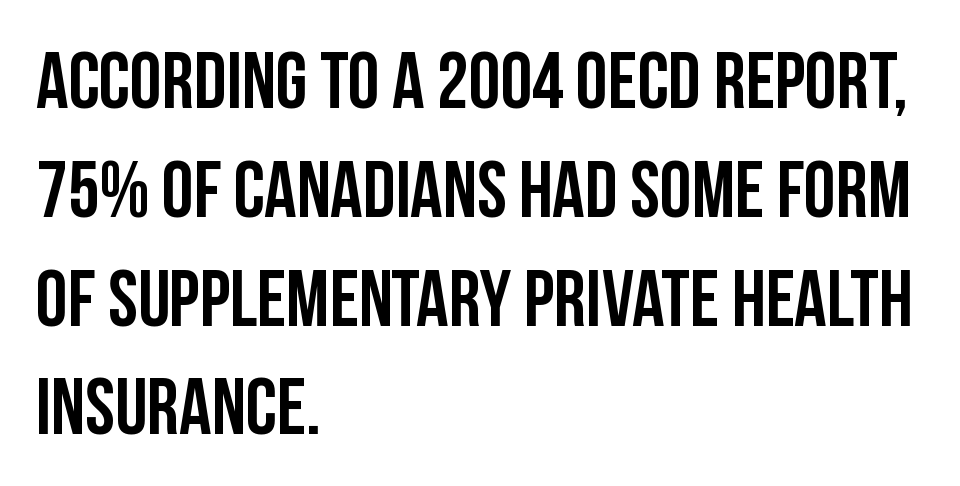
{"serif": "no", "italic": "no", "bold": "yes", "weight": "semibold", "width": "condensed", "stroke_contrast": "low", "x_height": "large", "monospaced": "no", "underline": "no", "align": "left", "line_spacing": "normal", "line_spacing_ratio": 1.36, "letter_spacing": "normal", "letter_spacing_em": 0.0, "glyph_px": 80}
